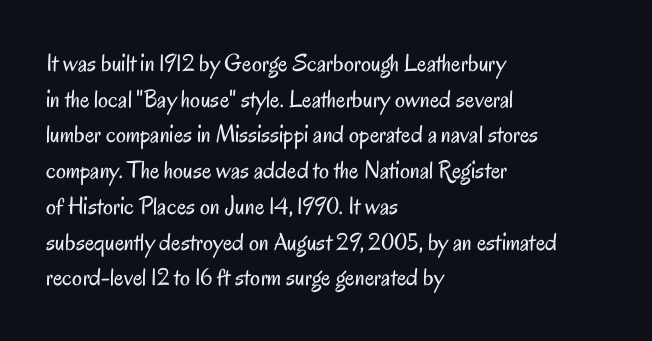
Q: Is the text bold? A: No.
Q: Is the text italic (slanted)? A: No, it is upright.
Q: Is the text underlined? A: No.
Q: How is the paragraph aligned? A: Left-aligned.
Q: Is the spacing between letters normal or unusually wide? A: Normal.
Q: Is the spacing between lines tight, normal or loose? A: Normal.
